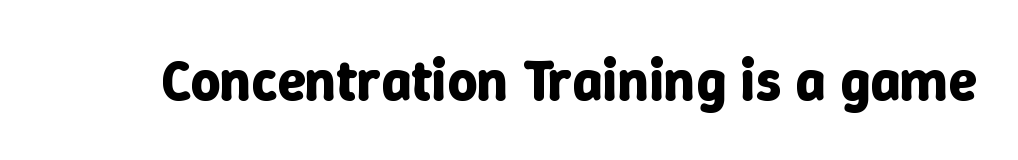
{"italic": "no", "bold": "yes", "weight": "bold", "width": "normal", "stroke_contrast": "low", "x_height": "medium", "monospaced": "no", "underline": "no", "letter_spacing": "normal", "letter_spacing_em": 0.0, "glyph_px": 58}
